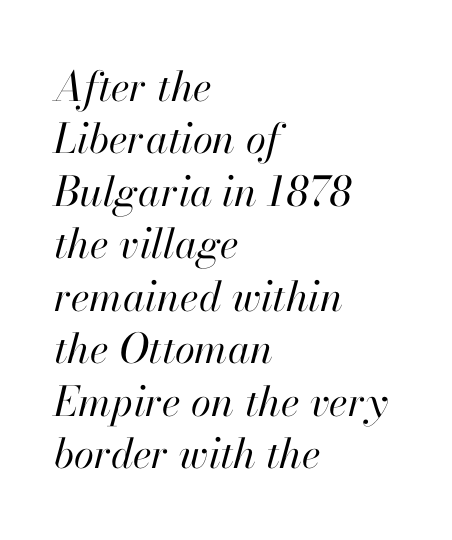
One glance says typical: line gaps are just what's usual. Visually the block forms a straight wall on the left and a jagged coastline on the right. Think of a printed novel: that variable character pitch is what you see here. How are the letters spaced? Ordinarily, with no added tracking.
